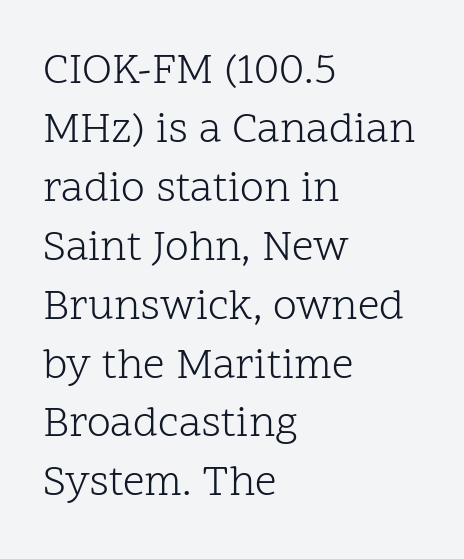
Q: Is the text bold? A: No.
Q: Is the text italic (slanted)? A: No, it is upright.
Q: Is the typeface a serif or a sans-serif typeface? A: Serif.
Q: Is the text underlined? A: No.
Q: How is the paragraph aligned? A: Left-aligned.
Q: Is the spacing between letters normal or unusually wide? A: Normal.
Q: Is the spacing between lines tight, normal or loose? A: Normal.
Q: Width (condensed, normal, or wide)? A: Normal.
Q: Stroke contrast? A: Low.
Q: x-height? A: Medium.
Q: Monospaced? A: No.
